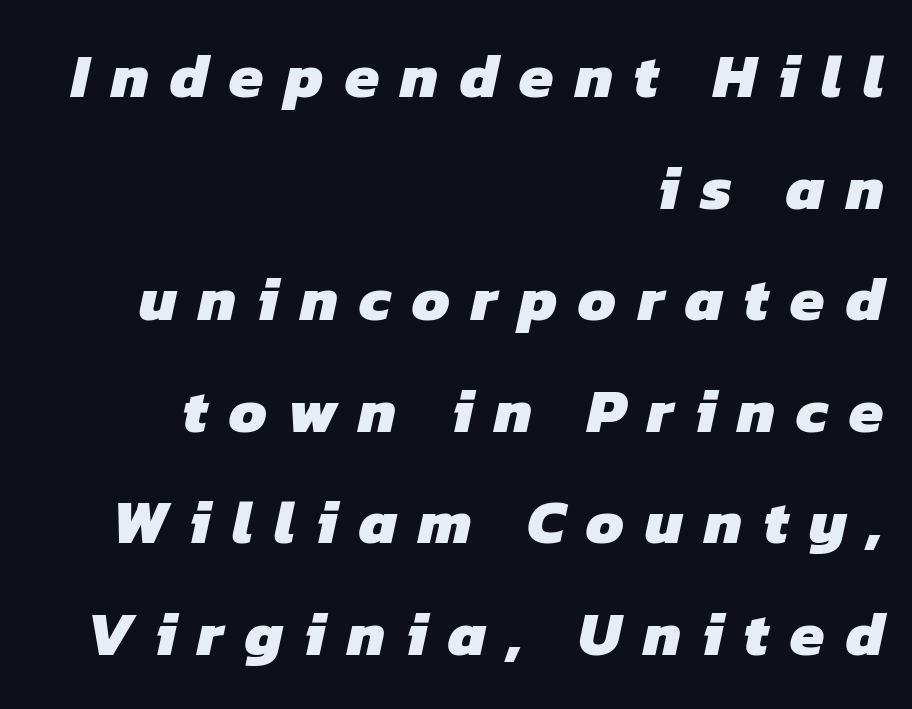
Q: Is the text bold? A: Yes.
Q: Is the typeface a serif or a sans-serif typeface? A: Sans-serif.
Q: Is the text underlined? A: No.
Q: How is the paragraph aligned? A: Right-aligned.
Q: Is the spacing between letters normal or unusually wide? A: Unusually wide.
Q: Width (condensed, normal, or wide)? A: Normal.
Q: Stroke contrast? A: Low.
Q: x-height? A: Medium.
Q: Monospaced? A: No.
